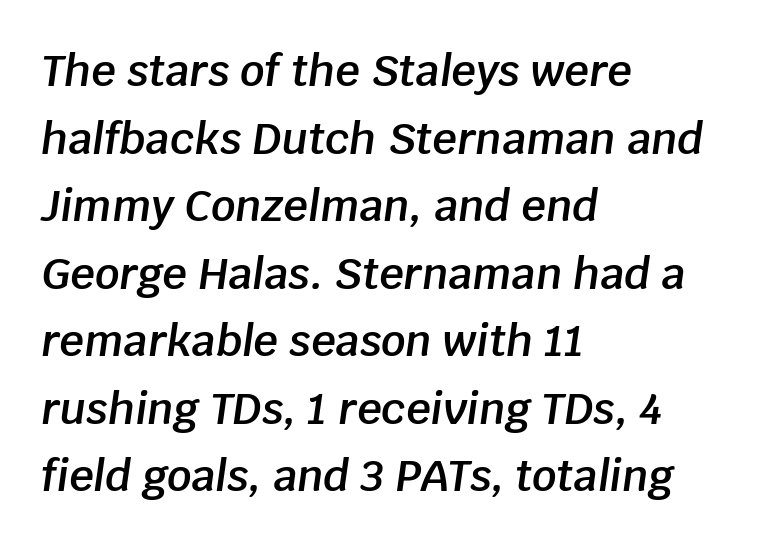
Think of a printed novel: that variable character pitch is what you see here. The glyphs are unaccompanied by any horizontal stroke below them. Spacing between characters is what you'd get straight out of the box. This sample is left-justified, so line endings fall wherever the words run out.
